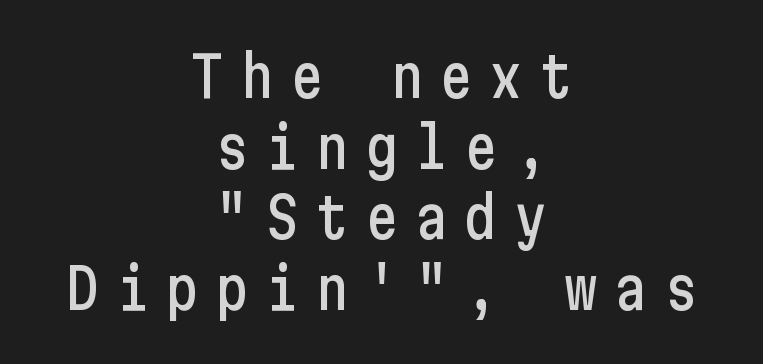
The image shows 56 px condensed sans-serif type, upright; set centered, normal line spacing (1.26x), unusually wide letter spacing (+0.29 em), not underlined; low stroke contrast and a medium x-height.
